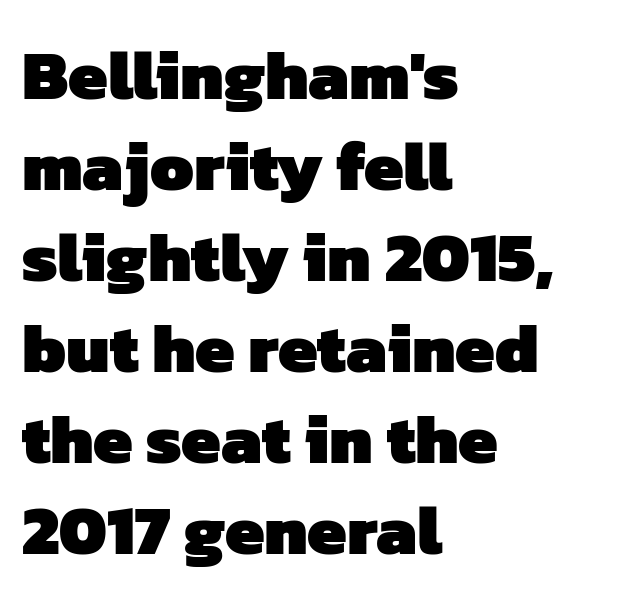
The image shows 70 px heavy sans-serif type; set left-aligned, normal line spacing (1.3x), normal letter spacing, not underlined; low stroke contrast and a medium x-height.
